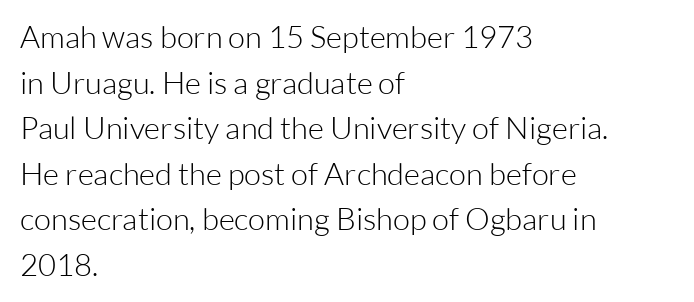
{"serif": "no", "italic": "no", "bold": "no", "weight": "light", "width": "normal", "stroke_contrast": "low", "x_height": "medium", "monospaced": "no", "underline": "no", "align": "left", "line_spacing": "normal", "line_spacing_ratio": 1.47, "letter_spacing": "normal", "letter_spacing_em": 0.0, "glyph_px": 31}
